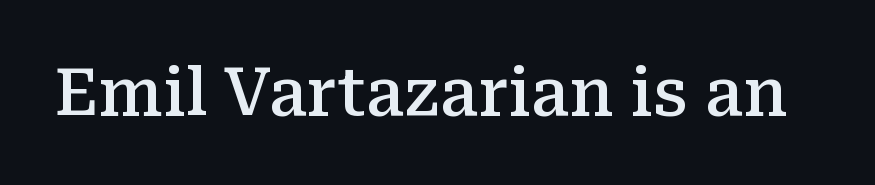
{"serif": "yes", "italic": "no", "bold": "semi", "weight": "semibold", "width": "normal", "stroke_contrast": "medium", "x_height": "medium", "monospaced": "no", "underline": "no", "letter_spacing": "normal", "letter_spacing_em": 0.0, "glyph_px": 65}
